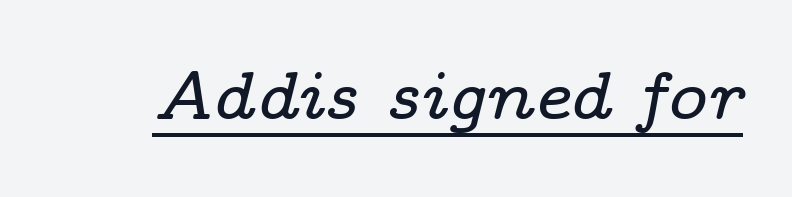
The image shows 68 px wide serif type, italic (leaning right); set normal letter spacing, underlined; low stroke contrast and a medium x-height.
